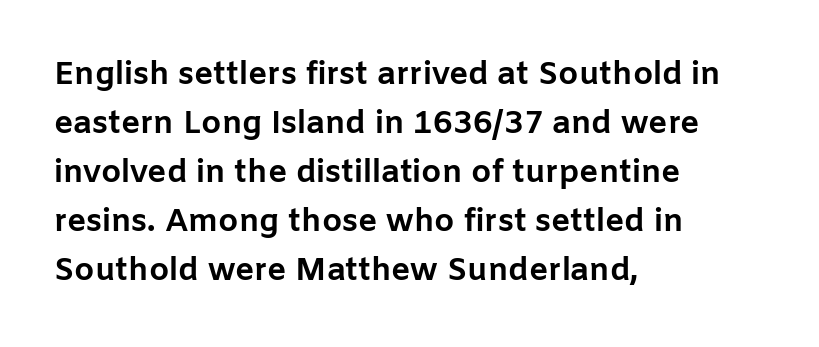
{"serif": "no", "italic": "no", "bold": "yes", "weight": "bold", "width": "normal", "stroke_contrast": "low", "x_height": "medium", "monospaced": "no", "underline": "no", "align": "left", "line_spacing": "normal", "line_spacing_ratio": 1.53, "letter_spacing": "normal", "letter_spacing_em": 0.0, "glyph_px": 32}
